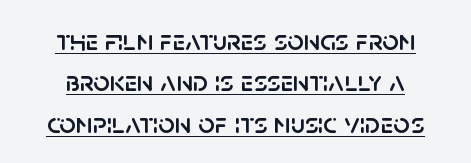
Q: Is the text italic (slanted)? A: No, it is upright.
Q: Is the typeface a serif or a sans-serif typeface? A: Sans-serif.
Q: Is the text underlined? A: Yes.
Q: Is the spacing between letters normal or unusually wide? A: Normal.
Q: Is the spacing between lines tight, normal or loose? A: Normal.
Q: Width (condensed, normal, or wide)? A: Normal.
Q: Stroke contrast? A: Low.
Q: x-height? A: Large.
Q: Monospaced? A: No.
